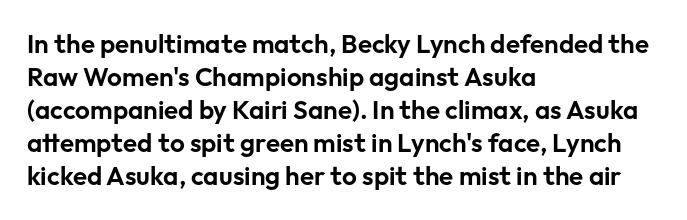
Q: Is the text italic (slanted)? A: No, it is upright.
Q: Is the text underlined? A: No.
Q: How is the paragraph aligned? A: Left-aligned.
Q: Is the spacing between letters normal or unusually wide? A: Normal.
Q: Is the spacing between lines tight, normal or loose? A: Normal.
